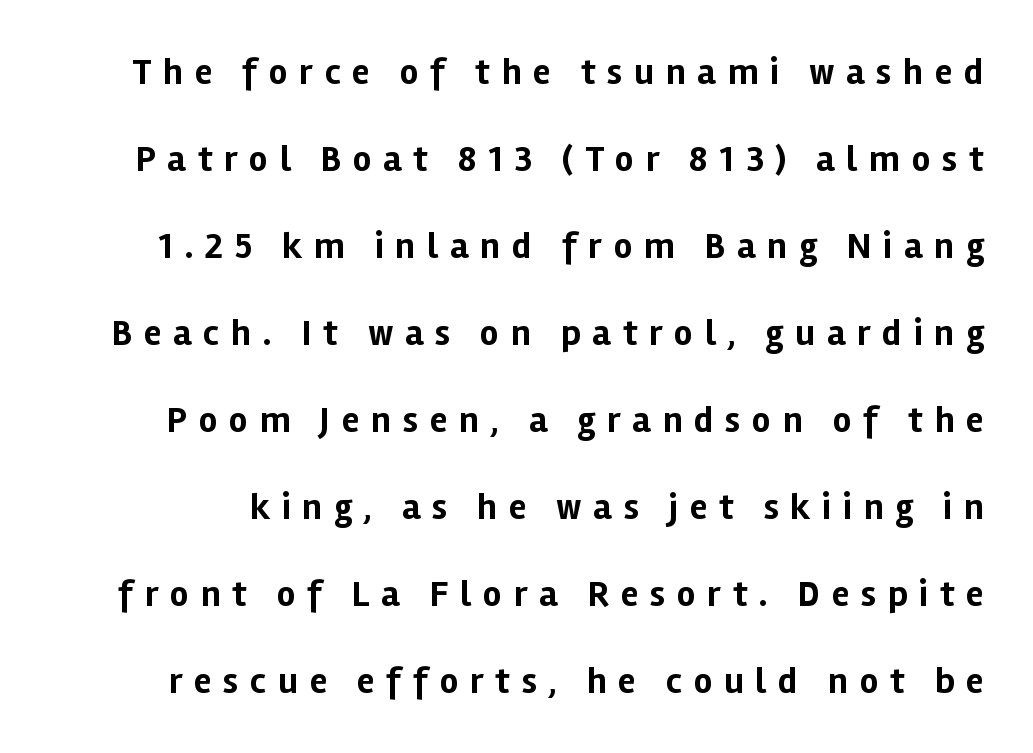
Posture: vertical. Each letter's strokes conclude bluntly, with no projecting serifs. The letters advance in unequal steps, a hallmark of proportional type. The zone under the glyphs is completely vacant. Someone cranked the tracking dial way up on this one.
